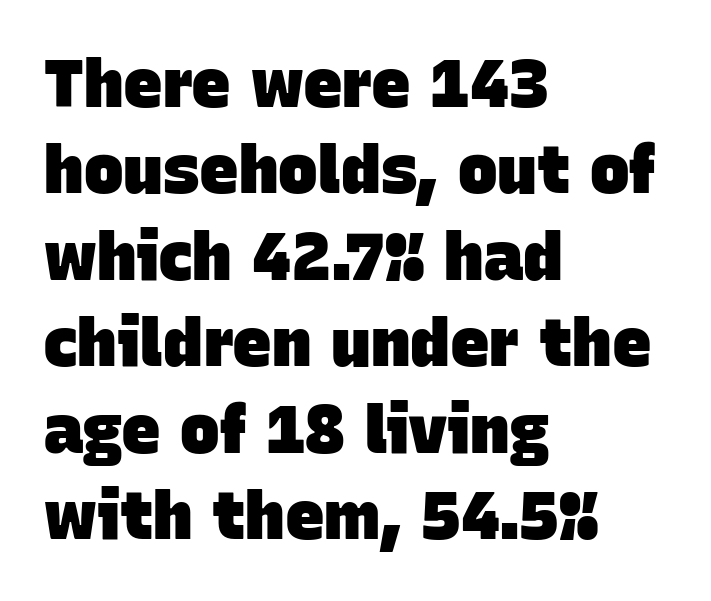
The image shows 66 px heavy sans-serif type; set left-aligned, normal line spacing (1.31x), normal letter spacing, not underlined; low stroke contrast and a large x-height.
